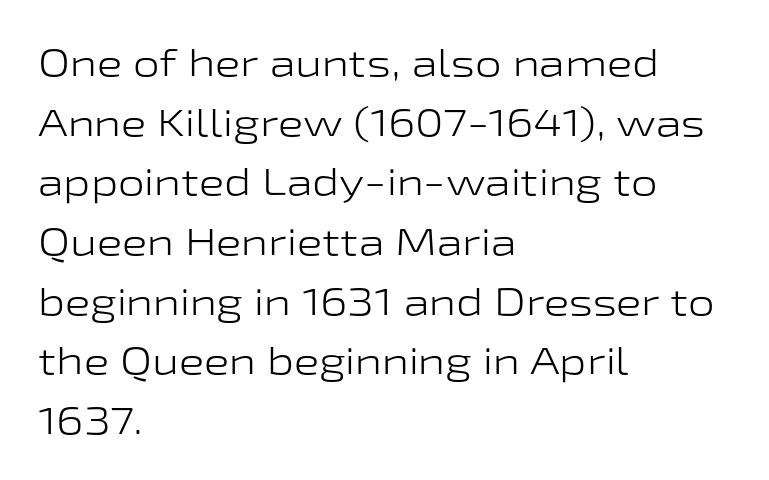
Q: Is the text bold? A: No.
Q: Is the text italic (slanted)? A: No, it is upright.
Q: Is the typeface a serif or a sans-serif typeface? A: Sans-serif.
Q: Is the text underlined? A: No.
Q: How is the paragraph aligned? A: Left-aligned.
Q: Is the spacing between letters normal or unusually wide? A: Normal.
Q: Is the spacing between lines tight, normal or loose? A: Normal.
Q: Width (condensed, normal, or wide)? A: Wide.
Q: Stroke contrast? A: Low.
Q: x-height? A: Medium.
Q: Monospaced? A: No.
